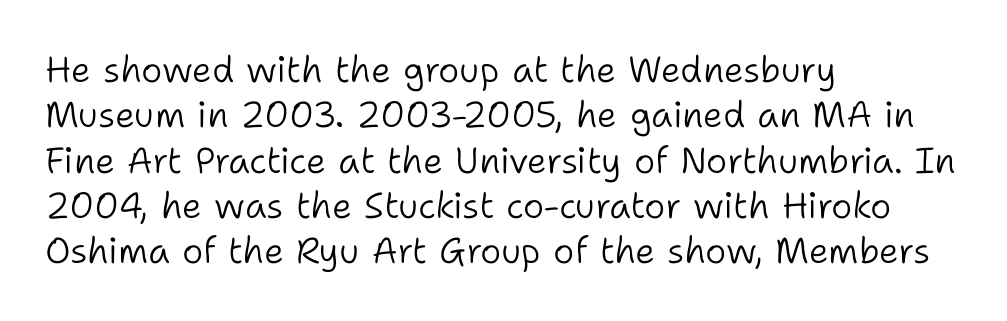
If you drew a ruler down the left edge, every line would touch it. The block of text has a typical density, with ordinary space between rows. Looks like regular typesetting: each glyph gets only the width it needs. The weight would be labelled regular, book, light, or lighter still.
